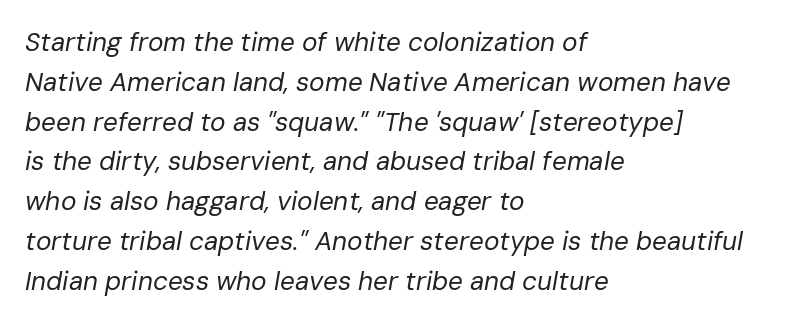
Q: Is the text bold? A: No.
Q: Is the text italic (slanted)? A: Yes, it leans right by about 10 degrees.
Q: Is the text underlined? A: No.
Q: How is the paragraph aligned? A: Left-aligned.
Q: Is the spacing between letters normal or unusually wide? A: Normal.
Q: Is the spacing between lines tight, normal or loose? A: Normal.
